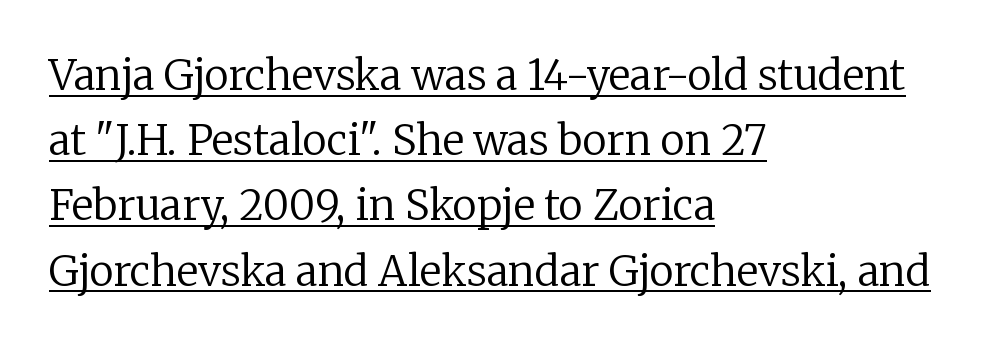
Q: Is the text bold? A: No.
Q: Is the text italic (slanted)? A: No, it is upright.
Q: Is the typeface a serif or a sans-serif typeface? A: Serif.
Q: Is the text underlined? A: Yes.
Q: How is the paragraph aligned? A: Left-aligned.
Q: Is the spacing between letters normal or unusually wide? A: Normal.
Q: Is the spacing between lines tight, normal or loose? A: Normal.
Q: Width (condensed, normal, or wide)? A: Normal.
Q: Stroke contrast? A: Low.
Q: x-height? A: Medium.
Q: Monospaced? A: No.
